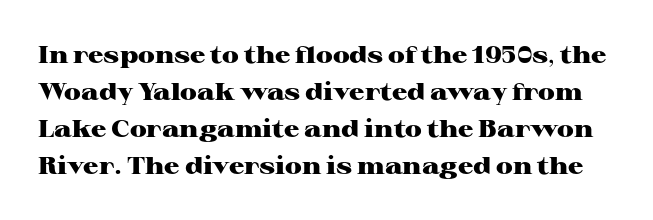
The image shows 24 px bold type, upright; set normal line spacing (1.54x), normal letter spacing, not underlined.
